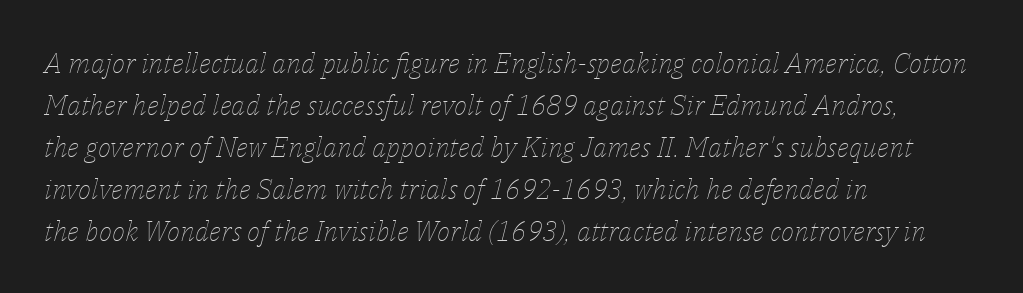
{"italic": "yes", "lean": "right", "slant_degrees": 14, "bold": "no", "weight": "thin", "width": "normal", "stroke_contrast": "low", "x_height": "medium", "monospaced": "no", "underline": "no", "align": "left", "line_spacing": "normal", "line_spacing_ratio": 1.5, "letter_spacing": "normal", "letter_spacing_em": 0.0, "glyph_px": 28}
